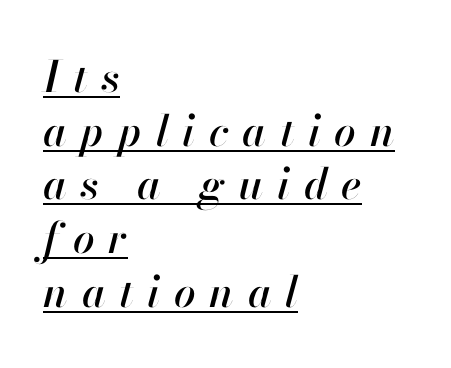
The image shows 43 px text type, italic (leaning right); set left-aligned, normal line spacing (1.25x), unusually wide letter spacing (+0.32 em), underlined; high stroke contrast and a small x-height.
